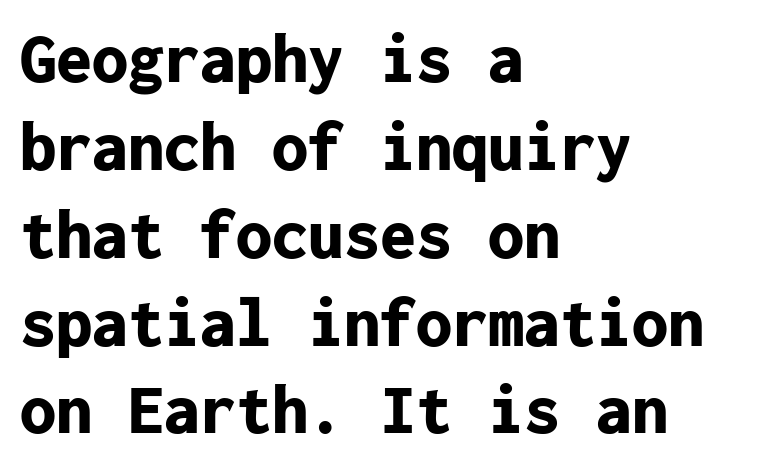
The image shows 72 px bold sans-serif type, upright, monospaced; set left-aligned, line spacing 1.22x, normal letter spacing, not underlined; low stroke contrast and a medium x-height.
